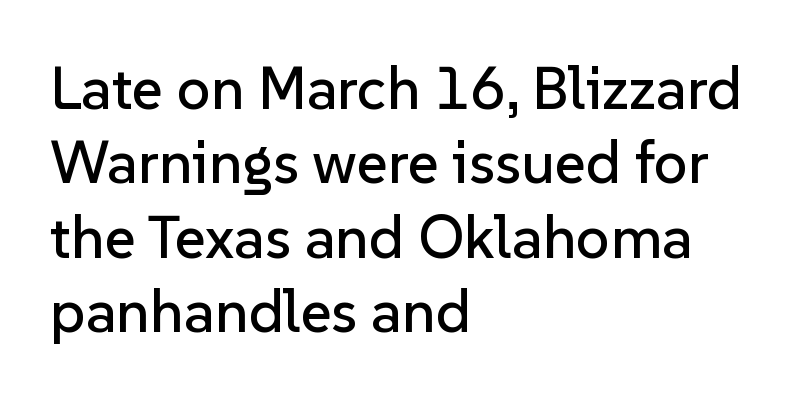
The image shows 60 px sans-serif type, upright; set left-aligned, line spacing 1.24x, normal letter spacing, not underlined; low stroke contrast and a medium x-height.
